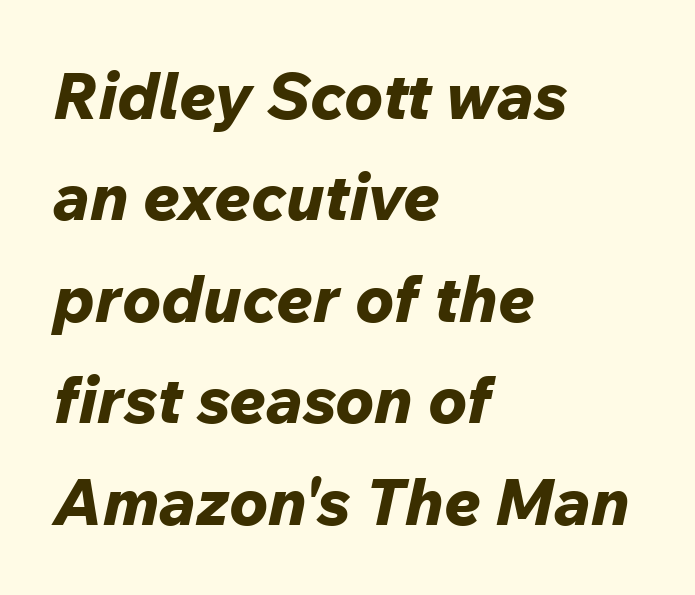
Proportional: the letters do not fall into vertical columns. Strong, thick strokes mark this as bold type. Spacing between characters is what you'd get straight out of the box. The rag falls on the right side of this text block. Just letters on the line, the space beneath them empty. This sample uses an oblique cut, with every glyph tilted off the vertical.
